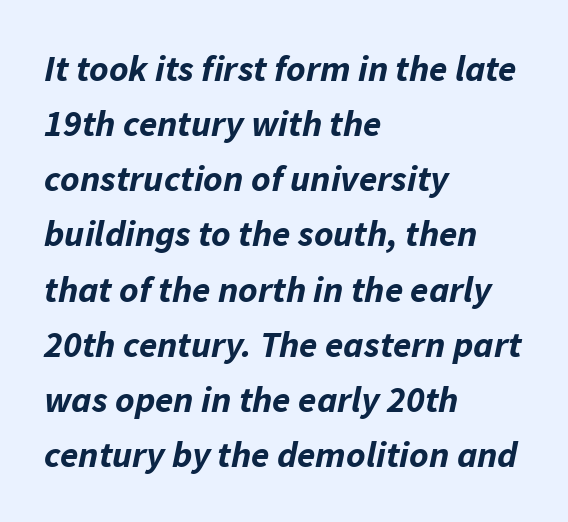
Reading down the block, your eye returns to a fixed left position each line. Between one letter and the next there's only the usual sliver of space. Here the designer chose a conventional face with non-uniform glyph widths. The words here are not underlined.
